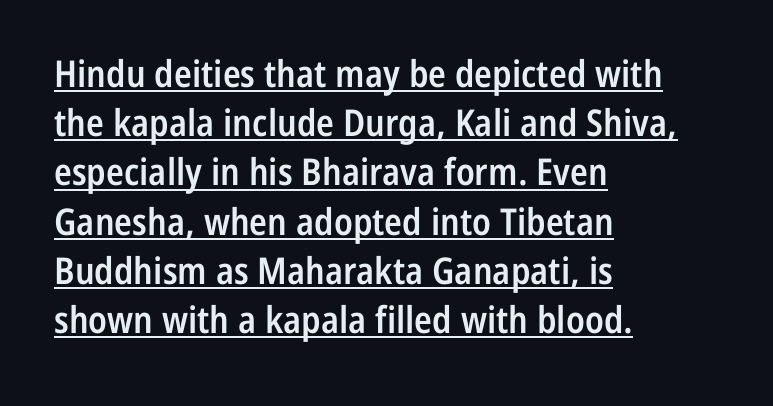
The image shows 37 px semibold, condensed sans-serif type, upright; set left-aligned, normal line spacing (1.33x), normal letter spacing, underlined; low stroke contrast and a medium x-height.
